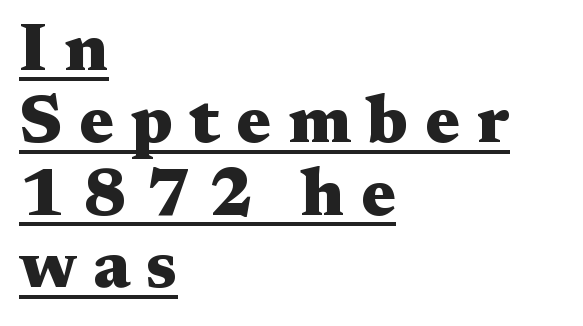
{"serif": "yes", "italic": "no", "bold": "yes", "weight": "heavy", "width": "wide", "stroke_contrast": "medium", "x_height": "medium", "monospaced": "no", "underline": "yes", "align": "left", "line_spacing": "tight", "line_spacing_ratio": 1.05, "letter_spacing": "wide", "letter_spacing_em": 0.24, "glyph_px": 69}
